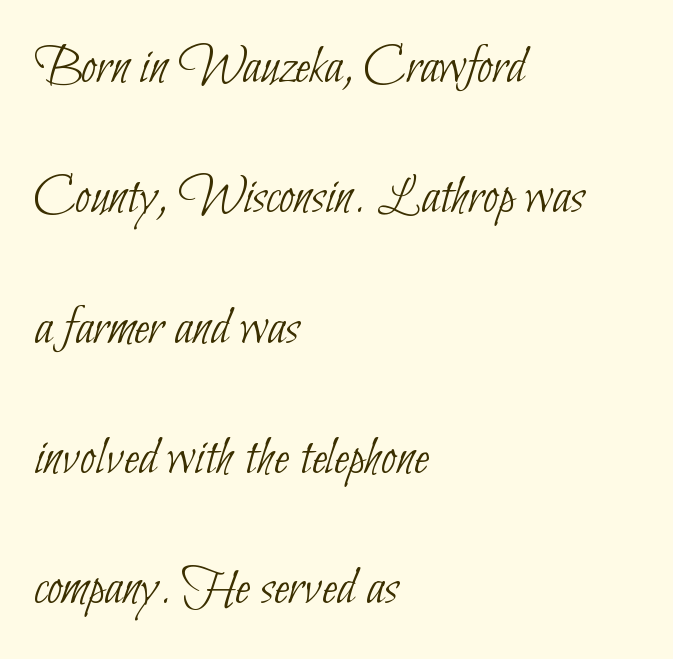
The image shows 55 px thin, condensed sans-serif type; set left-aligned, loose line spacing (2.37x), normal letter spacing, not underlined; low stroke contrast and a small x-height.
